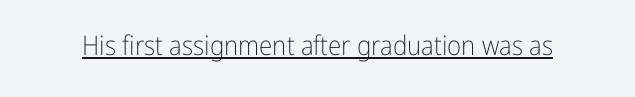
The image shows 27 px text type, upright; set normal letter spacing, underlined.
